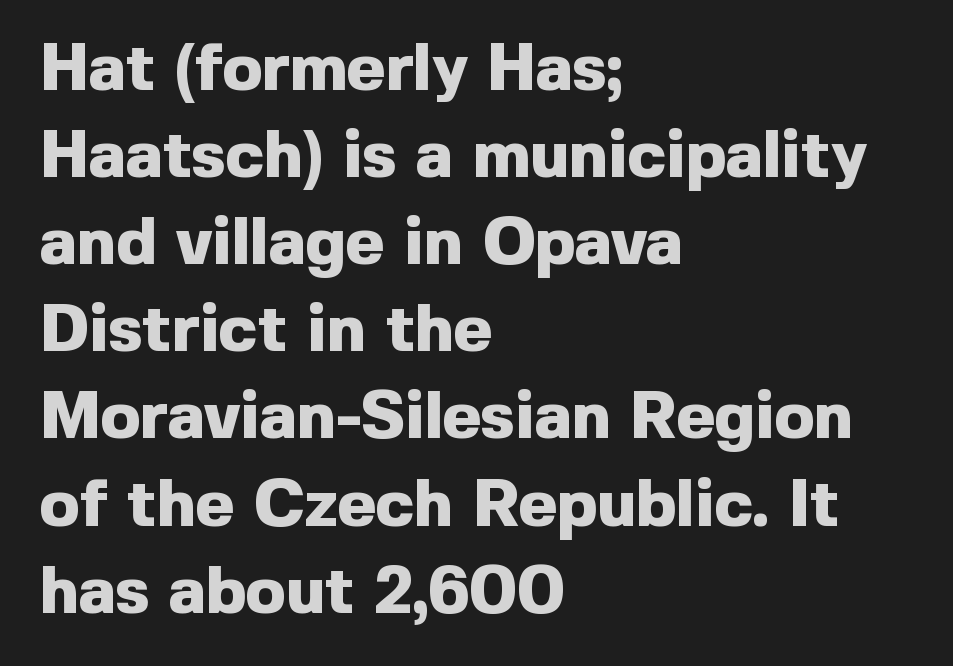
Q: Is the text bold? A: Yes.
Q: Is the text italic (slanted)? A: No, it is upright.
Q: Is the typeface a serif or a sans-serif typeface? A: Sans-serif.
Q: Is the text underlined? A: No.
Q: How is the paragraph aligned? A: Left-aligned.
Q: Is the spacing between letters normal or unusually wide? A: Normal.
Q: Is the spacing between lines tight, normal or loose? A: Normal.
Q: Width (condensed, normal, or wide)? A: Normal.
Q: x-height? A: Medium.
Q: Monospaced? A: No.
